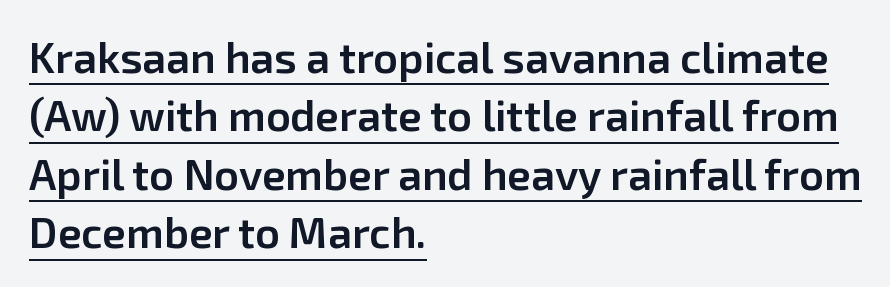
Italic? Not at all — the glyphs are vertical. Note: no serifs on the glyphs. Every row of glyphs begins at an identical x-position on the left. Descenders here cross a horizontal rule under the line.
